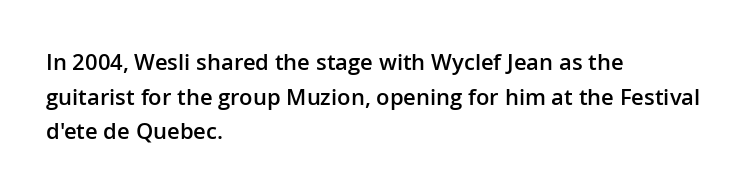
Q: Is the text bold? A: Semi-bold.
Q: Is the text italic (slanted)? A: No, it is upright.
Q: Is the text underlined? A: No.
Q: How is the paragraph aligned? A: Left-aligned.
Q: Is the spacing between letters normal or unusually wide? A: Normal.
Q: Is the spacing between lines tight, normal or loose? A: Normal.
